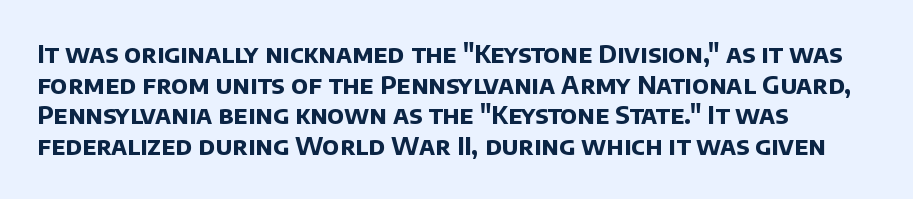
Q: Is the text bold? A: Yes.
Q: Is the text underlined? A: No.
Q: How is the paragraph aligned? A: Left-aligned.
Q: Is the spacing between letters normal or unusually wide? A: Normal.
